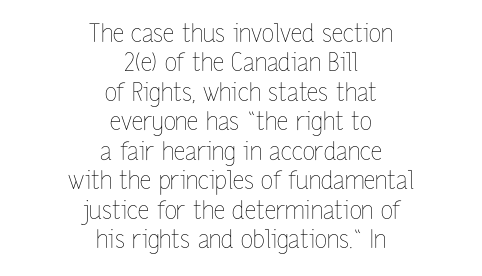
{"italic": "no", "bold": "no", "underline": "no", "align": "center", "line_spacing_ratio": 1.18, "letter_spacing": "normal", "letter_spacing_em": 0.0, "glyph_px": 25}
